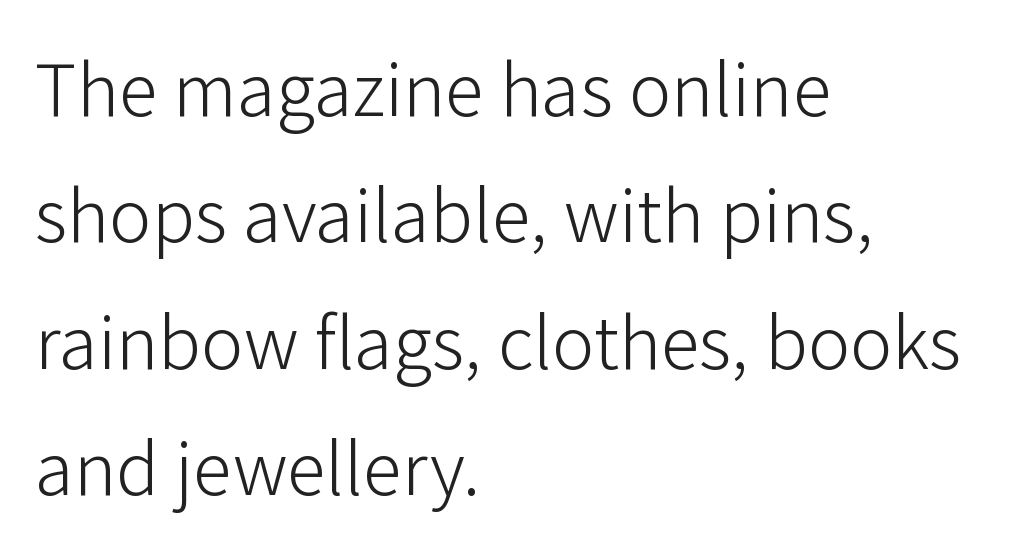
{"serif": "no", "italic": "no", "bold": "no", "weight": "light", "width": "normal", "stroke_contrast": "low", "x_height": "medium", "monospaced": "no", "underline": "no", "align": "left", "line_spacing": "normal", "line_spacing_ratio": 1.6, "letter_spacing": "normal", "letter_spacing_em": 0.0, "glyph_px": 79}
